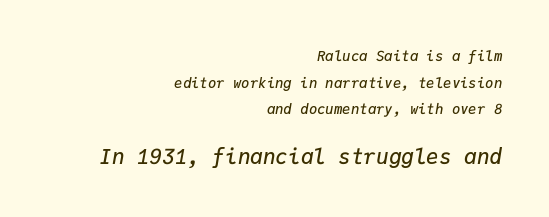
Regarding leading, the lines here are spaced well apart. Character size in the trailing block exceeds that of the leading block. Glance below the letters and you will spot only blank space. Italic: yes, the glyphs are oblique. The letterforms sit shoulder to shoulder at normal distance. Students, this is semibold: more ink than regular, less than bold.
